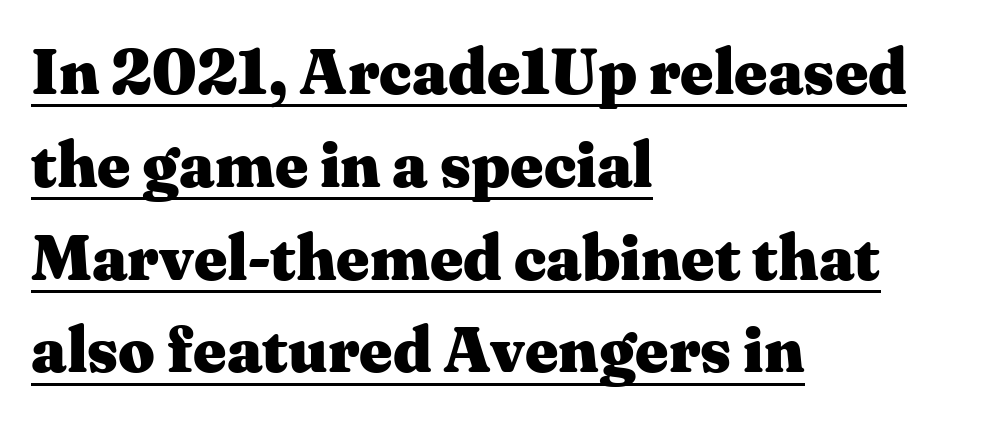
{"serif": "yes", "italic": "no", "bold": "yes", "weight": "heavy", "width": "wide", "stroke_contrast": "medium", "x_height": "medium", "monospaced": "no", "underline": "yes", "align": "left", "line_spacing": "normal", "line_spacing_ratio": 1.45, "letter_spacing": "normal", "letter_spacing_em": 0.0, "glyph_px": 64}
